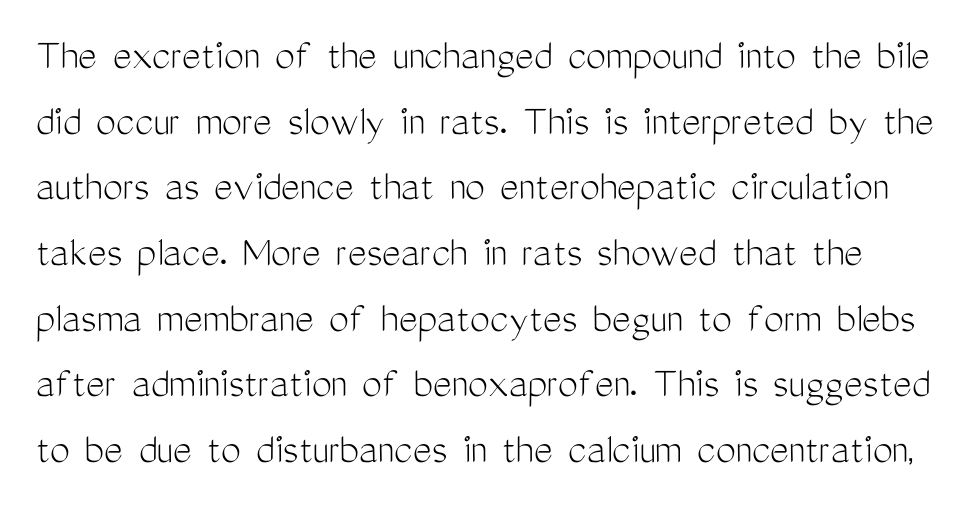
No word sits above an underline. These lines are rendered in a variable-pitch font. Each word holds together tightly as a unit, with standard inter-letter gaps. Notice how the stems are strictly vertical — no italics here. The typeface chosen for these lines omits serifs.
